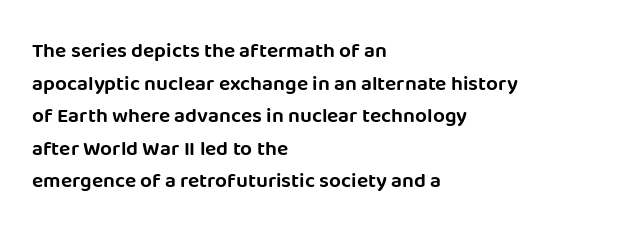
The line-height multiplier appears to be the usual default. Posture: straight, roman, zero tilt. This sample uses plain, unmodified letter spacing. No word sits above an underline.
